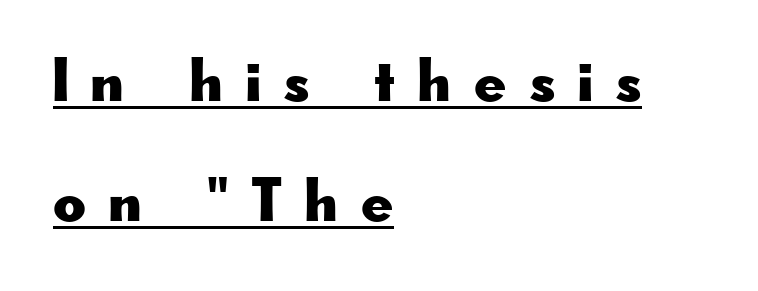
The image shows 63 px wide sans-serif type, upright; set left-aligned, loose line spacing (1.91x), unusually wide letter spacing (+0.36 em), underlined; low stroke contrast and a small x-height.
